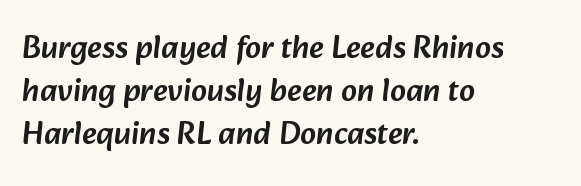
The image shows 32 px sans-serif type; set left-aligned, normal line spacing (1.35x), normal letter spacing, not underlined; low stroke contrast and a medium x-height.
